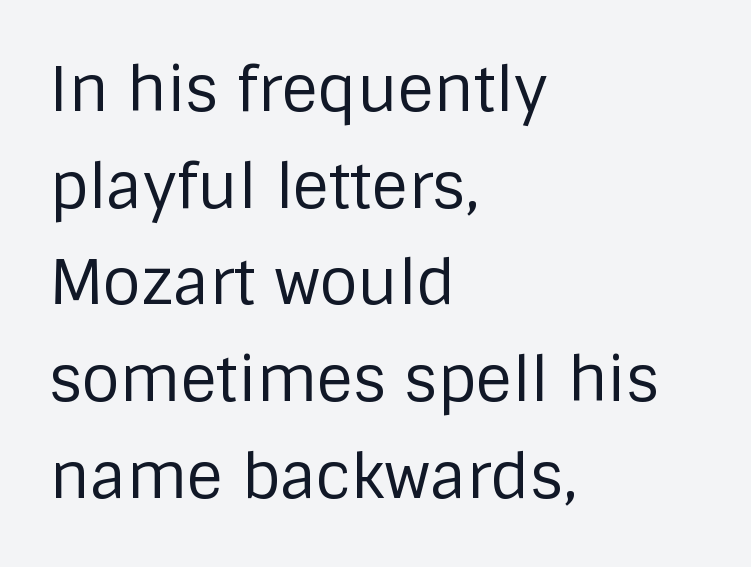
Q: Is the text bold? A: No.
Q: Is the text italic (slanted)? A: No, it is upright.
Q: Is the typeface a serif or a sans-serif typeface? A: Sans-serif.
Q: Is the text underlined? A: No.
Q: How is the paragraph aligned? A: Left-aligned.
Q: Is the spacing between letters normal or unusually wide? A: Normal.
Q: Is the spacing between lines tight, normal or loose? A: Normal.
Q: Width (condensed, normal, or wide)? A: Normal.
Q: Stroke contrast? A: Low.
Q: x-height? A: Large.
Q: Monospaced? A: No.
